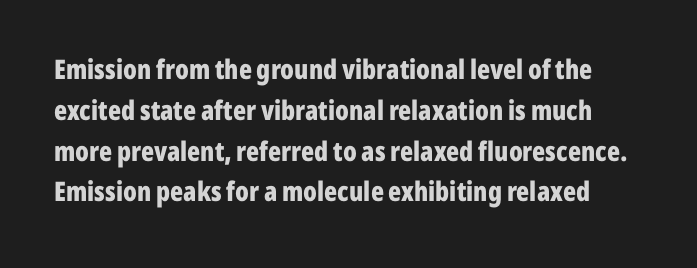
{"italic": "no", "bold": "yes", "underline": "no", "line_spacing": "normal", "line_spacing_ratio": 1.51, "letter_spacing": "normal", "letter_spacing_em": 0.0, "glyph_px": 27}
